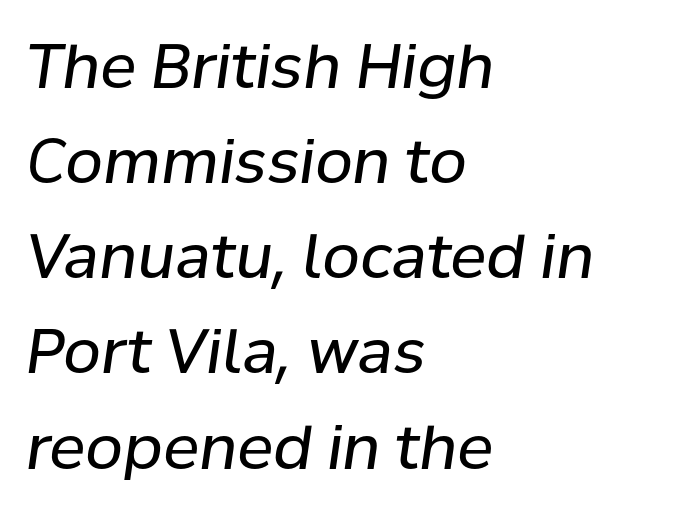
{"italic": "yes", "lean": "right", "slant_degrees": 8, "bold": "no", "weight": "regular", "width": "normal", "stroke_contrast": "low", "x_height": "medium", "monospaced": "no", "underline": "no", "align": "left", "line_spacing": "normal", "line_spacing_ratio": 1.56, "letter_spacing": "normal", "letter_spacing_em": 0.0, "glyph_px": 61}
